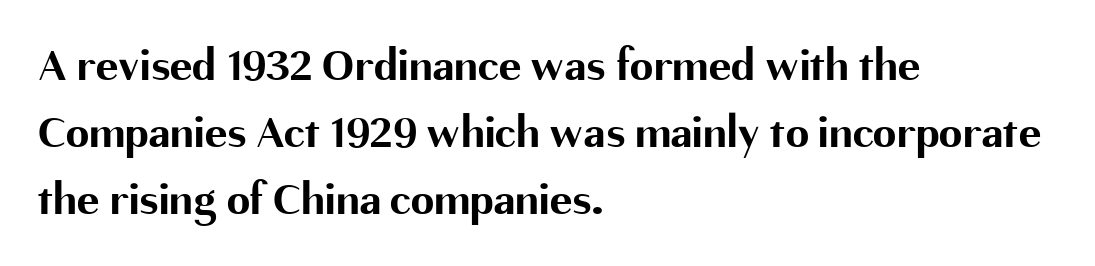
Q: Is the text bold? A: Yes.
Q: Is the text italic (slanted)? A: No, it is upright.
Q: Is the typeface a serif or a sans-serif typeface? A: Sans-serif.
Q: Is the text underlined? A: No.
Q: How is the paragraph aligned? A: Left-aligned.
Q: Is the spacing between letters normal or unusually wide? A: Normal.
Q: Is the spacing between lines tight, normal or loose? A: Normal.
Q: Width (condensed, normal, or wide)? A: Normal.
Q: Stroke contrast? A: Medium.
Q: x-height? A: Medium.
Q: Monospaced? A: No.
